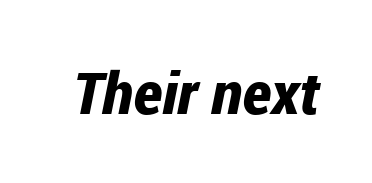
Q: Is the text bold? A: Yes.
Q: Is the text italic (slanted)? A: Yes, it leans right by about 12 degrees.
Q: Is the text underlined? A: No.
Q: Is the spacing between letters normal or unusually wide? A: Normal.
Q: Width (condensed, normal, or wide)? A: Condensed.
Q: Stroke contrast? A: Low.
Q: x-height? A: Medium.
Q: Monospaced? A: No.
